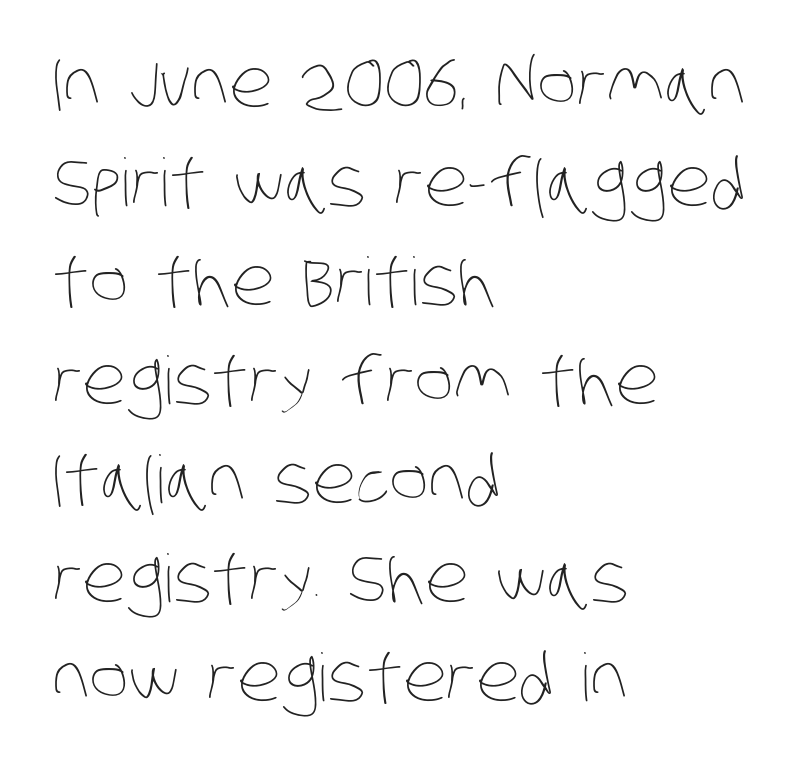
{"bold": "no", "weight": "thin", "width": "condensed", "stroke_contrast": "low", "x_height": "large", "monospaced": "no", "underline": "no", "align": "left", "line_spacing": "normal", "line_spacing_ratio": 1.5, "letter_spacing": "normal", "letter_spacing_em": 0.0, "glyph_px": 66}
